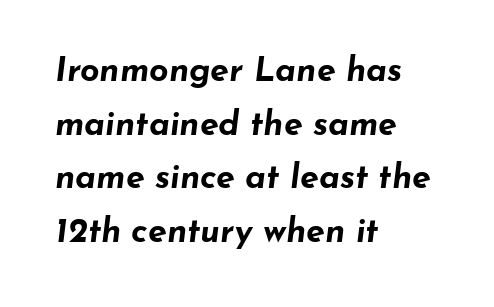
The image shows 34 px bold, wide type, italic (leaning right); set left-aligned, normal line spacing (1.58x), normal letter spacing, not underlined; low stroke contrast and a small x-height.
